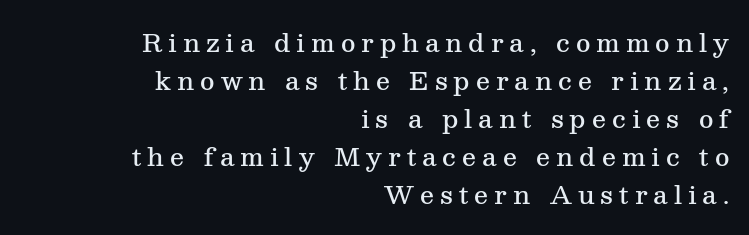
These lines have a slow, spaced-out rhythm from letter to letter. Posture: vertical. Horizontally, the lines are justified to the trailing edge only. Any mark beneath the type? The region is blank. Notice the strokes are somewhat thickened but not fully heavy: this is a semibold.
